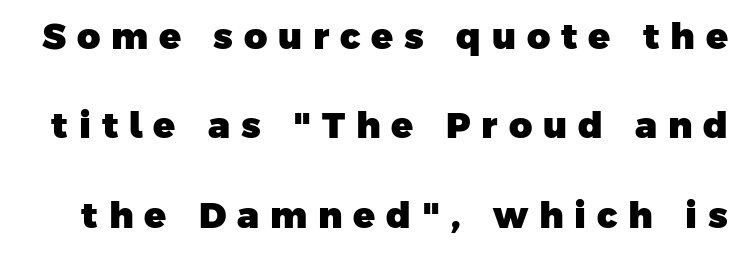
The image shows 36 px heavy sans-serif type; set loose line spacing (2.48x), unusually wide letter spacing (+0.3 em), not underlined; low stroke contrast and a medium x-height.
